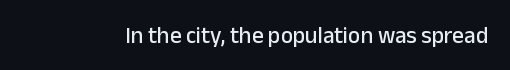
The image shows 23 px text type, upright; set normal letter spacing, not underlined.
